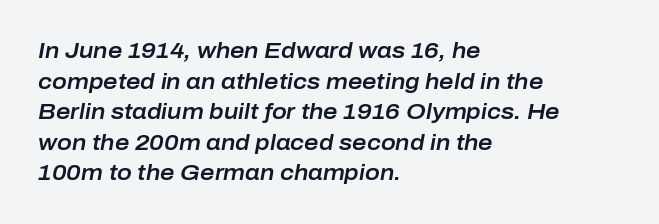
Q: Is the text italic (slanted)? A: Yes, it leans right by about 10 degrees.
Q: Is the text underlined? A: No.
Q: How is the paragraph aligned? A: Left-aligned.
Q: Is the spacing between letters normal or unusually wide? A: Normal.
Q: Is the spacing between lines tight, normal or loose? A: Normal.
